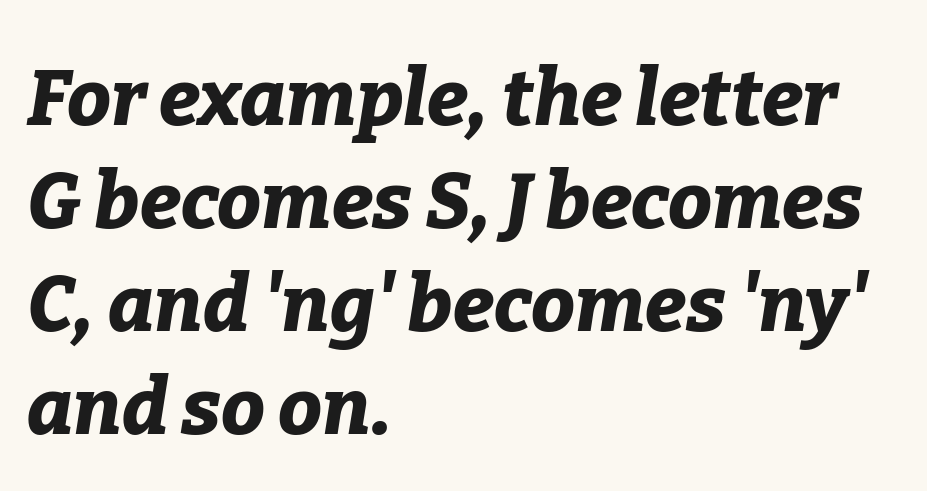
Q: Is the text bold? A: Yes.
Q: Is the text italic (slanted)? A: Yes, it leans right by about 9 degrees.
Q: Is the text underlined? A: No.
Q: How is the paragraph aligned? A: Left-aligned.
Q: Is the spacing between letters normal or unusually wide? A: Normal.
Q: Is the spacing between lines tight, normal or loose? A: Normal.
Q: Width (condensed, normal, or wide)? A: Normal.
Q: Stroke contrast? A: Low.
Q: x-height? A: Medium.
Q: Monospaced? A: No.
